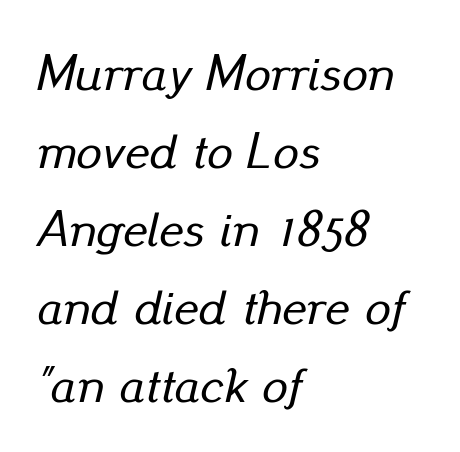
The image shows 51 px text type, italic (leaning right); set left-aligned, normal line spacing (1.53x), normal letter spacing, not underlined; low stroke contrast and a small x-height.
